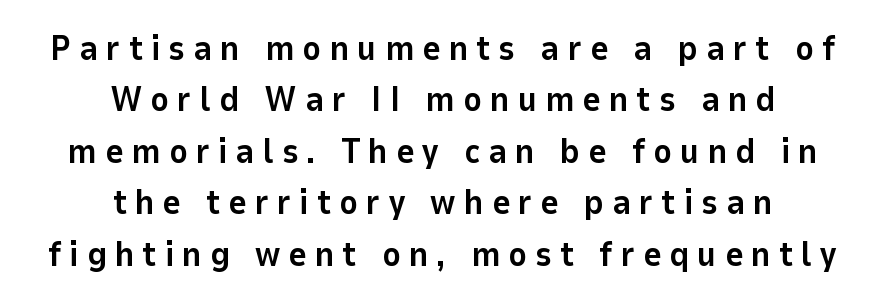
Q: Is the text bold? A: Yes.
Q: Is the text italic (slanted)? A: No, it is upright.
Q: Is the typeface a serif or a sans-serif typeface? A: Sans-serif.
Q: Is the text underlined? A: No.
Q: How is the paragraph aligned? A: Centered.
Q: Is the spacing between letters normal or unusually wide? A: Unusually wide.
Q: Is the spacing between lines tight, normal or loose? A: Normal.
Q: Width (condensed, normal, or wide)? A: Normal.
Q: Stroke contrast? A: Low.
Q: x-height? A: Medium.
Q: Monospaced? A: No.
